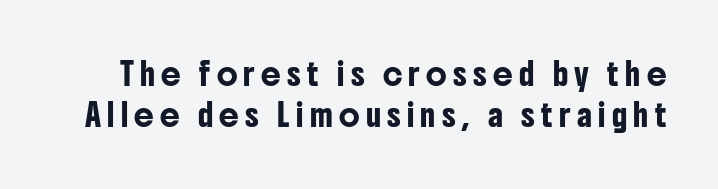
{"italic": "no", "underline": "no", "line_spacing_ratio": 1.87, "letter_spacing": "wide", "letter_spacing_em": 0.29, "glyph_px": 22}
